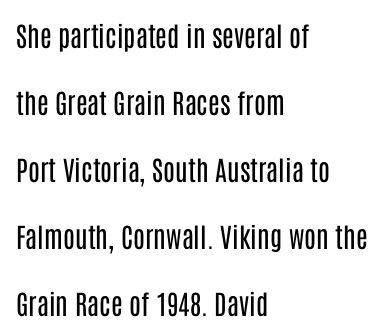
{"italic": "no", "bold": "no", "underline": "no", "align": "left", "line_spacing": "loose", "line_spacing_ratio": 2.48, "letter_spacing": "normal", "letter_spacing_em": 0.0, "glyph_px": 27}
